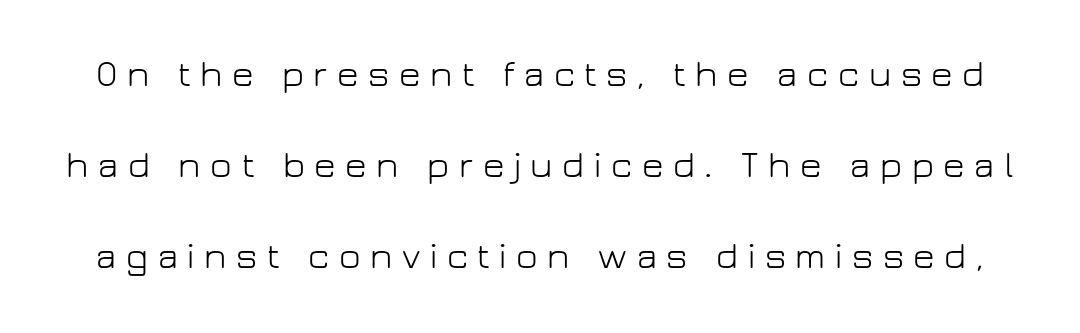
Q: Is the text bold? A: No.
Q: Is the text italic (slanted)? A: No, it is upright.
Q: Is the typeface a serif or a sans-serif typeface? A: Sans-serif.
Q: Is the text underlined? A: No.
Q: Is the spacing between letters normal or unusually wide? A: Unusually wide.
Q: Is the spacing between lines tight, normal or loose? A: Loose.
Q: Width (condensed, normal, or wide)? A: Normal.
Q: Stroke contrast? A: Low.
Q: x-height? A: Medium.
Q: Monospaced? A: No.
